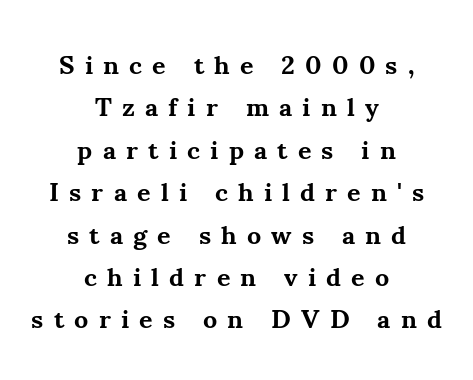
Honestly, the row spacing looks completely unremarkable. The letters are spread apart with noticeably loose tracking. A clean baseline with only descenders dipping below it. Visually the block forms a symmetrical silhouette, jagged on both flanks. A typesetter would mark this as roman, not italic.
